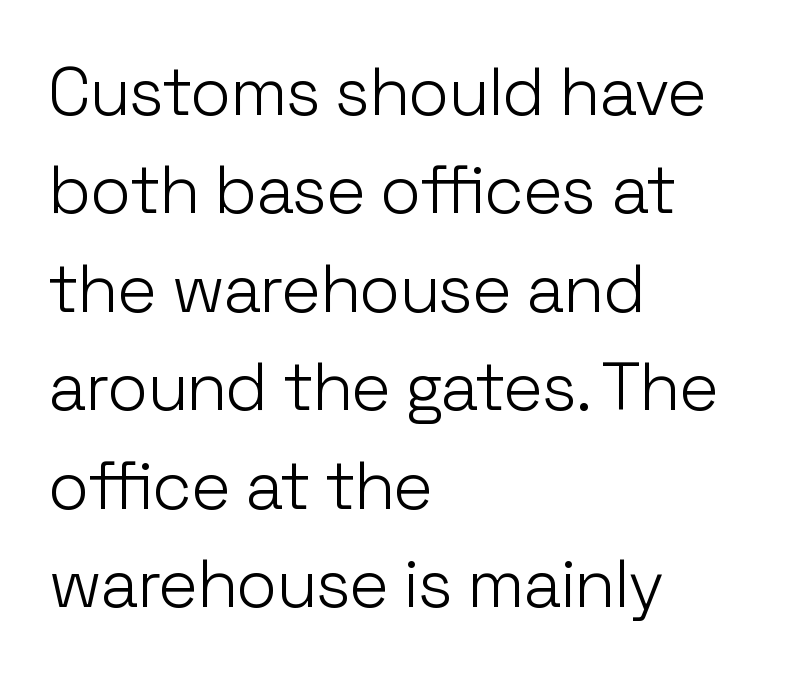
{"serif": "no", "italic": "no", "bold": "no", "weight": "light", "width": "normal", "stroke_contrast": "low", "x_height": "medium", "monospaced": "no", "underline": "no", "align": "left", "line_spacing": "normal", "line_spacing_ratio": 1.47, "letter_spacing": "normal", "letter_spacing_em": 0.0, "glyph_px": 67}
